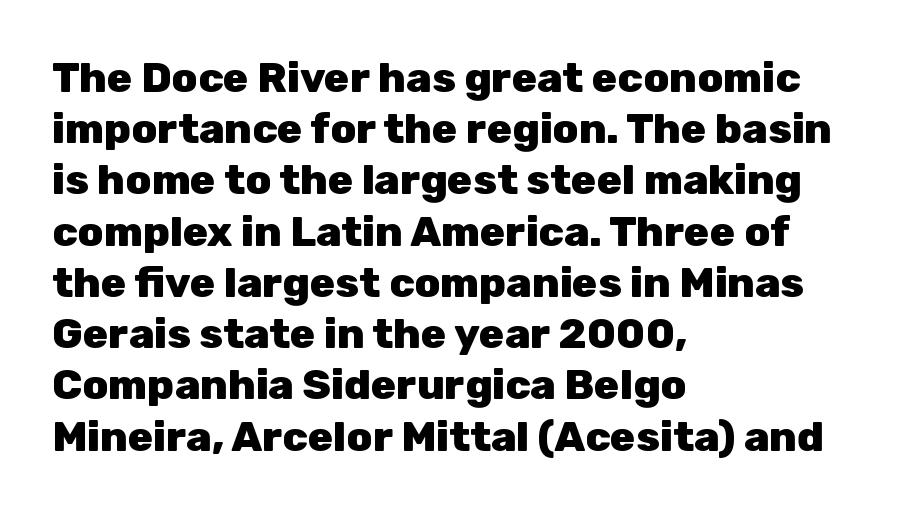
The letters stand upright; this is a roman face. Caption: bold face, heavy strokes. These lines are rendered in a variable-pitch font. The passage shown is not underscored anywhere. To sum up the face: it is a sans, with no serifs.
